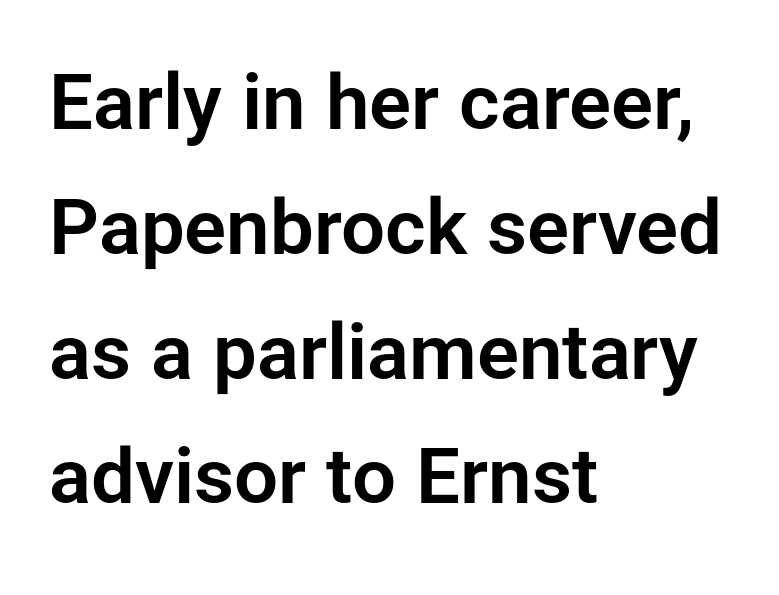
Q: Is the text italic (slanted)? A: No, it is upright.
Q: Is the typeface a serif or a sans-serif typeface? A: Sans-serif.
Q: Is the text underlined? A: No.
Q: How is the paragraph aligned? A: Left-aligned.
Q: Is the spacing between letters normal or unusually wide? A: Normal.
Q: Is the spacing between lines tight, normal or loose? A: Normal.
Q: Width (condensed, normal, or wide)? A: Normal.
Q: Stroke contrast? A: Low.
Q: x-height? A: Medium.
Q: Monospaced? A: No.
